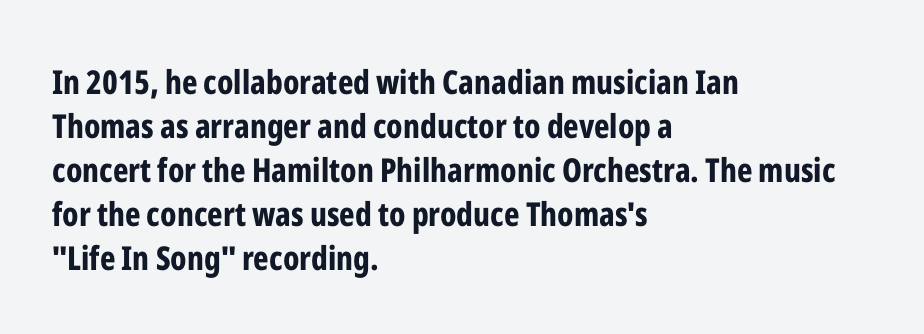
The image shows 33 px bold, condensed sans-serif type, upright; set left-aligned, normal line spacing (1.33x), normal letter spacing, not underlined; low stroke contrast and a medium x-height.
